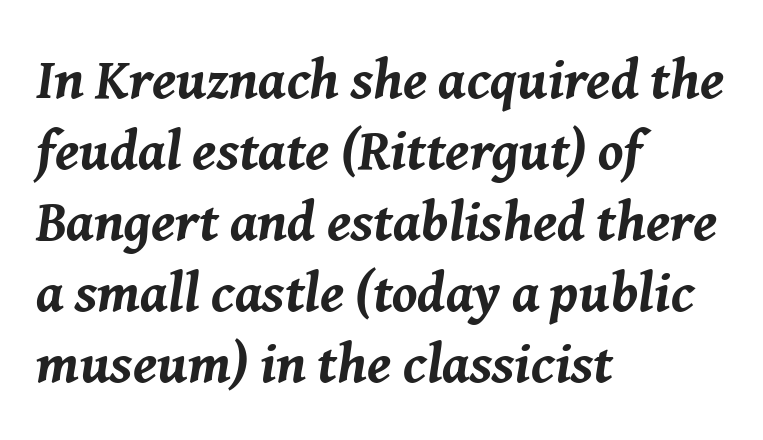
Q: Is the text bold? A: Yes.
Q: Is the text italic (slanted)? A: Yes, it leans right by about 8 degrees.
Q: Is the text underlined? A: No.
Q: How is the paragraph aligned? A: Left-aligned.
Q: Is the spacing between letters normal or unusually wide? A: Normal.
Q: Is the spacing between lines tight, normal or loose? A: Normal.
Q: Width (condensed, normal, or wide)? A: Normal.
Q: Stroke contrast? A: Medium.
Q: x-height? A: Medium.
Q: Monospaced? A: No.
